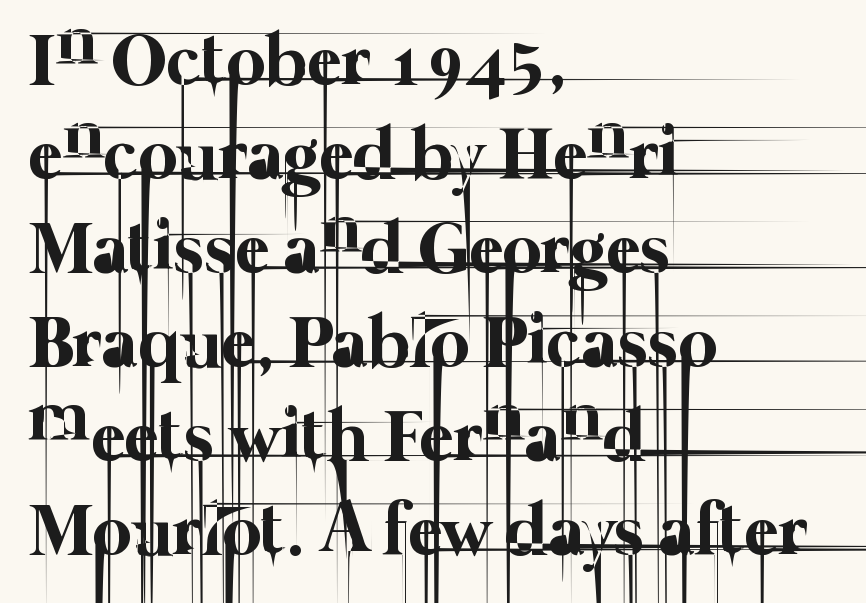
Q: Is the text bold? A: No.
Q: Is the text underlined? A: No.
Q: How is the paragraph aligned? A: Left-aligned.
Q: Is the spacing between letters normal or unusually wide? A: Normal.
Q: Is the spacing between lines tight, normal or loose? A: Normal.
Q: Width (condensed, normal, or wide)? A: Normal.
Q: Stroke contrast? A: Low.
Q: x-height? A: Medium.
Q: Monospaced? A: No.
